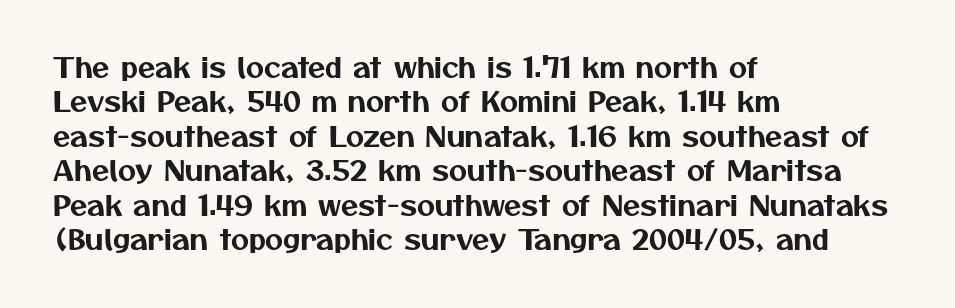
{"serif": "no", "width": "normal", "stroke_contrast": "medium", "x_height": "medium", "monospaced": "no", "underline": "no", "align": "left", "line_spacing_ratio": 1.23, "letter_spacing": "normal", "letter_spacing_em": 0.0, "glyph_px": 28}
